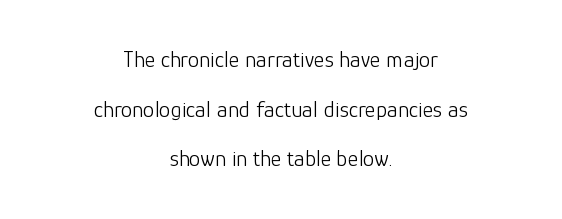
The image shows 23 px text type, upright; set centered, loose line spacing (2.16x), normal letter spacing, not underlined.
